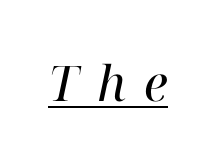
{"serif": "yes", "italic": "yes", "lean": "right", "slant_degrees": 12, "bold": "no", "weight": "regular", "width": "normal", "stroke_contrast": "high", "x_height": "medium", "monospaced": "no", "underline": "yes", "letter_spacing": "wide", "letter_spacing_em": 0.38, "glyph_px": 49}
